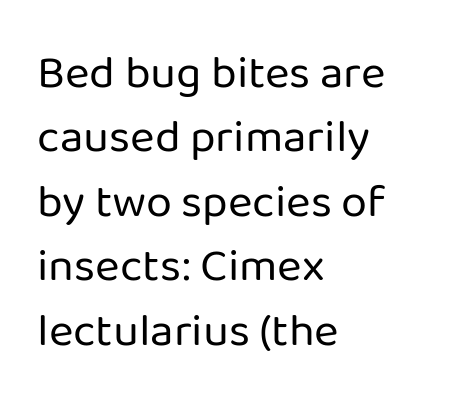
{"serif": "no", "italic": "no", "bold": "no", "weight": "regular", "width": "normal", "stroke_contrast": "low", "x_height": "medium", "monospaced": "no", "underline": "no", "align": "left", "line_spacing": "normal", "line_spacing_ratio": 1.37, "letter_spacing": "normal", "letter_spacing_em": 0.0, "glyph_px": 47}
